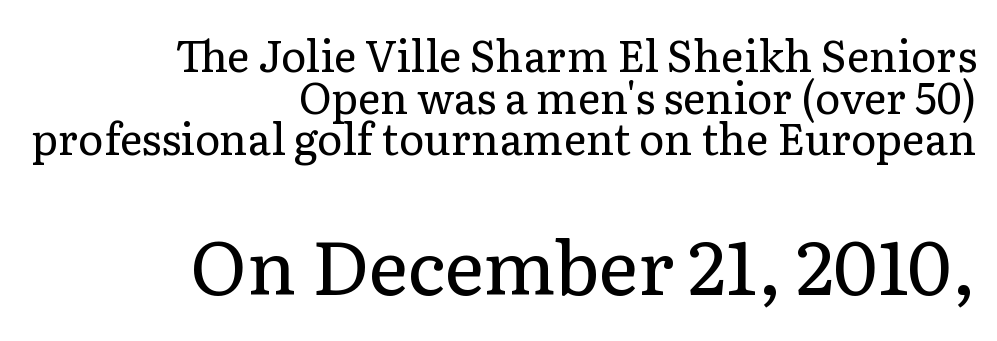
Q: Is the text bold? A: No.
Q: Is the text italic (slanted)? A: No, it is upright.
Q: Is the typeface a serif or a sans-serif typeface? A: Serif.
Q: Is the text underlined? A: No.
Q: How is the paragraph aligned? A: Right-aligned.
Q: Is the spacing between letters normal or unusually wide? A: Normal.
Q: Is the spacing between lines tight, normal or loose? A: Tight.
Q: Which block of text is set in a larger size, the first (top) or the second (bottom)? A: The second (bottom) one.
Q: Width (condensed, normal, or wide)? A: Normal.
Q: Stroke contrast? A: Low.
Q: x-height? A: Medium.
Q: Monospaced? A: No.
